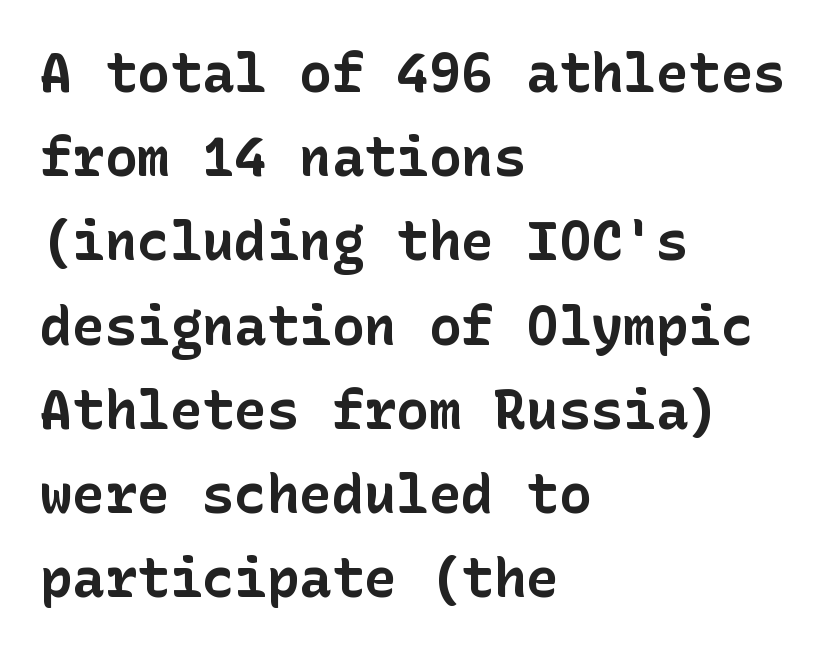
The image shows 54 px bold sans-serif type, upright; set left-aligned, normal line spacing (1.56x), normal letter spacing, not underlined; low stroke contrast and a medium x-height.
